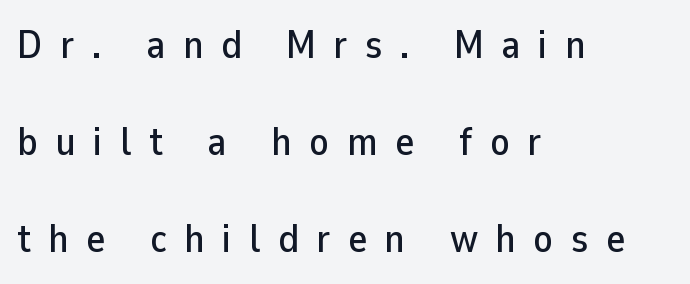
{"serif": "no", "italic": "no", "width": "normal", "stroke_contrast": "low", "x_height": "medium", "monospaced": "no", "underline": "no", "align": "left", "line_spacing": "loose", "line_spacing_ratio": 2.42, "letter_spacing": "wide", "letter_spacing_em": 0.44, "glyph_px": 40}
